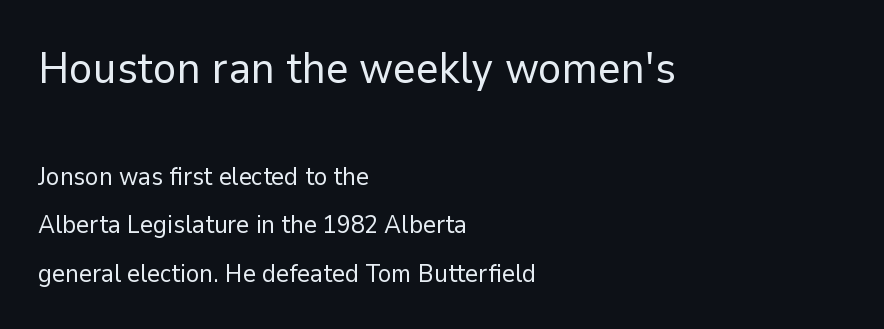
The passage shown is typed in a proportional face where columns would drift. Examine the stroke ends and you'll find no serifs. Students, observe: this is what heavily led, spacious text looks like. The passage shown is not bold in any degree. Bare-footed words on every line. Which of the two is more prominent by size? The first, at the top.
